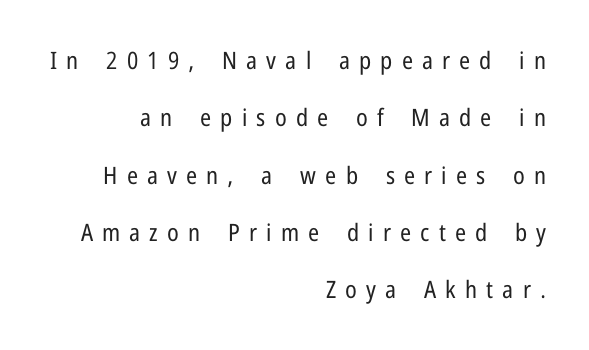
The line-height multiplier appears high, well above default. Summary of weight: not heavy and not bold. Reading down the block, your eye finds every line finishing at a fixed right position. The passage shown is not underscored anywhere.
